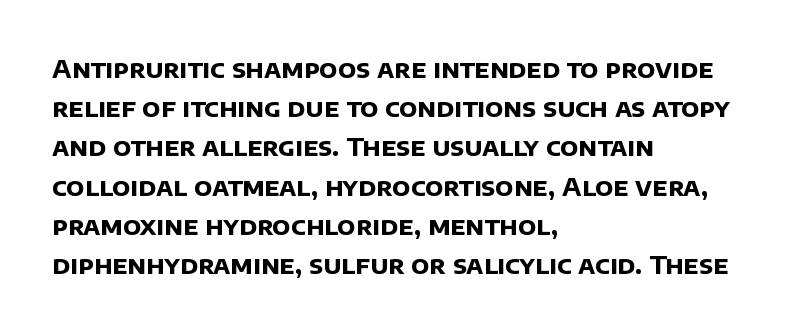
Q: Is the text bold? A: Yes.
Q: Is the text underlined? A: No.
Q: How is the paragraph aligned? A: Left-aligned.
Q: Is the spacing between letters normal or unusually wide? A: Normal.
Q: Is the spacing between lines tight, normal or loose? A: Normal.
